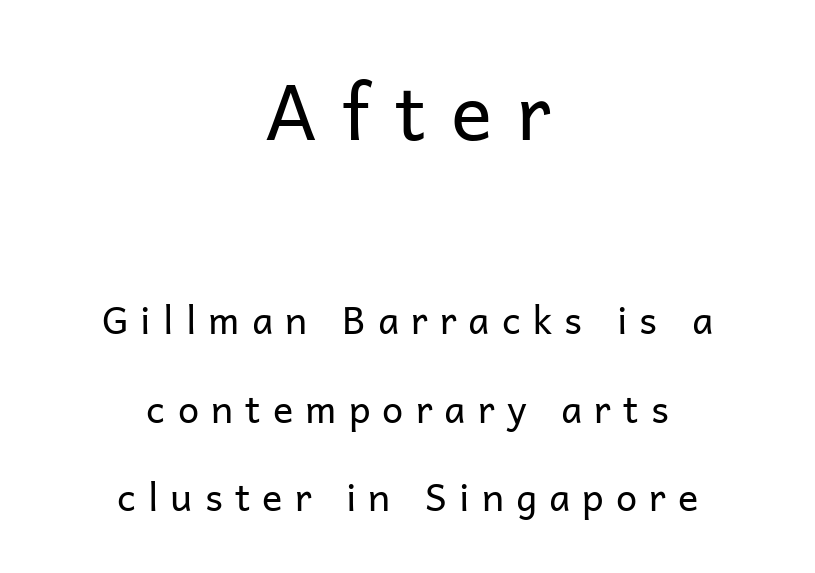
{"serif": "no", "italic": "no", "bold": "no", "weight": "regular", "width": "normal", "stroke_contrast": "low", "x_height": "medium", "monospaced": "no", "underline": "no", "align": "center", "line_spacing": "loose", "line_spacing_ratio": 2.33, "letter_spacing": "wide", "letter_spacing_em": 0.32, "larger_block": "first", "size_ratio": 2.03, "glyph_px": 77}
